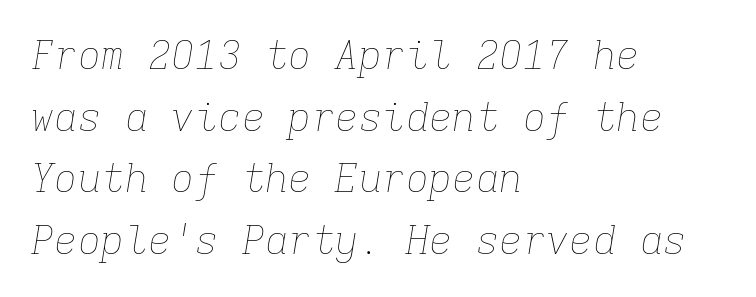
Q: Is the text bold? A: No.
Q: Is the text italic (slanted)? A: Yes, it leans right by about 9 degrees.
Q: Is the text underlined? A: No.
Q: How is the paragraph aligned? A: Left-aligned.
Q: Is the spacing between letters normal or unusually wide? A: Normal.
Q: Is the spacing between lines tight, normal or loose? A: Normal.
Q: Width (condensed, normal, or wide)? A: Normal.
Q: Stroke contrast? A: Low.
Q: x-height? A: Medium.
Q: Monospaced? A: Yes.
